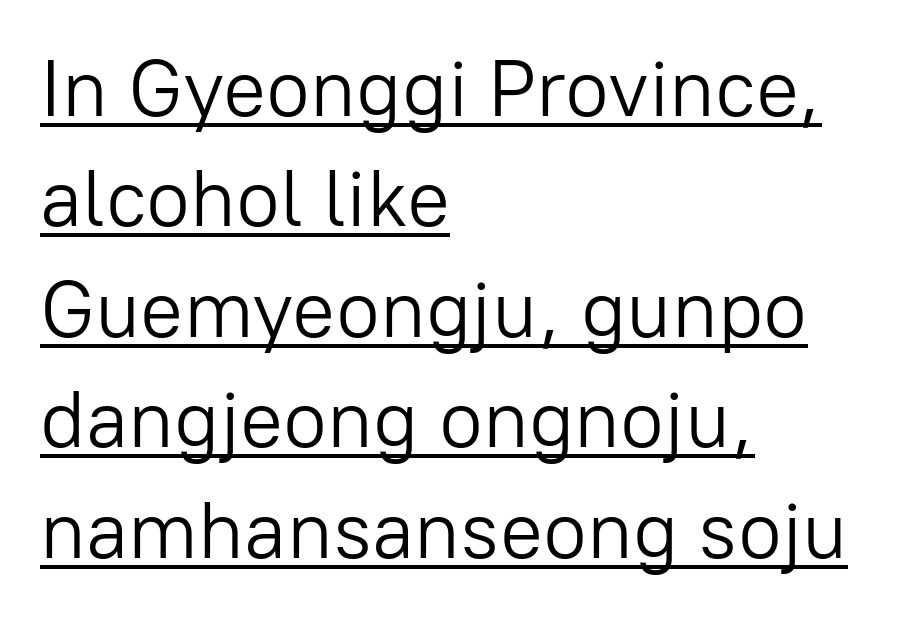
This sample is left-justified, so line endings fall wherever the words run out. Compared with typical body copy, the letter spacing here is the same. Heaviness? Minimal to ordinary, like unemphasized prose. This is underlined copy, the kind a proofreader might mark for attention.
